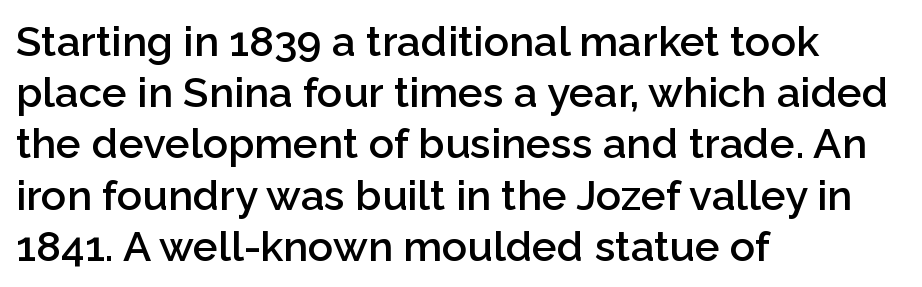
Q: Is the text bold? A: Semi-bold.
Q: Is the text italic (slanted)? A: No, it is upright.
Q: Is the typeface a serif or a sans-serif typeface? A: Sans-serif.
Q: Is the text underlined? A: No.
Q: How is the paragraph aligned? A: Left-aligned.
Q: Is the spacing between letters normal or unusually wide? A: Normal.
Q: Width (condensed, normal, or wide)? A: Normal.
Q: Stroke contrast? A: Low.
Q: x-height? A: Medium.
Q: Monospaced? A: No.
